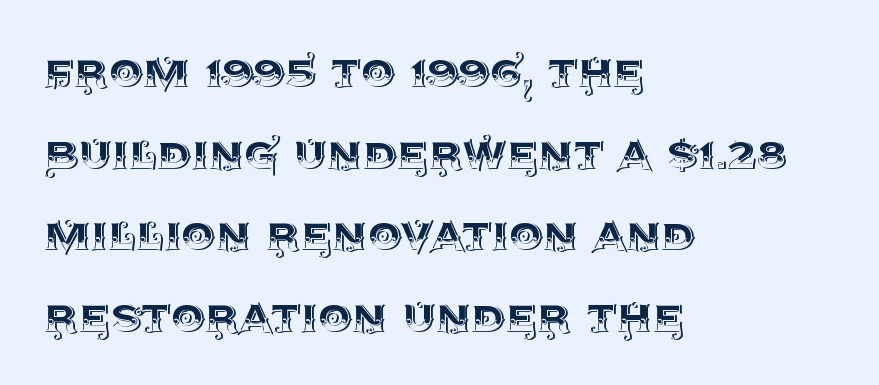
{"italic": "no", "width": "normal", "x_height": "large", "monospaced": "no", "underline": "no", "align": "left", "line_spacing": "normal", "line_spacing_ratio": 1.51, "letter_spacing": "normal", "letter_spacing_em": 0.0, "glyph_px": 54}
